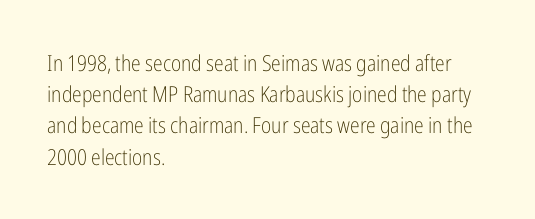
The image shows 22 px text type, upright; set left-aligned, normal line spacing (1.42x), normal letter spacing, not underlined.
